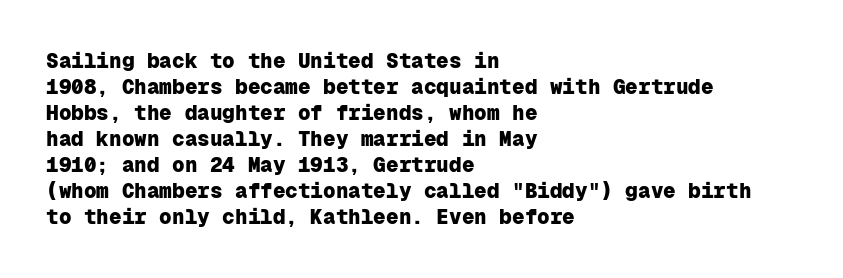
The image shows 21 px bold type, upright; set left-aligned, line spacing 1.24x, normal letter spacing, not underlined.
